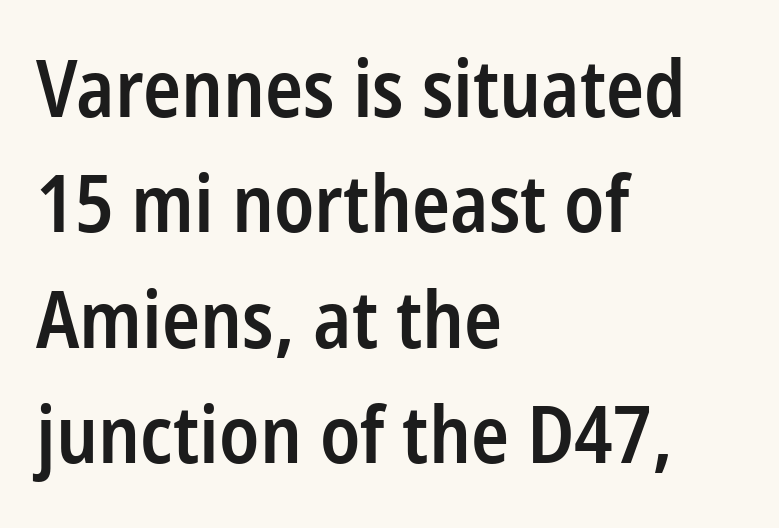
Varying glyph widths throughout — classic text-font behaviour. A student would call this left alignment; a typographer would say flush left, rag right. The lettering stays uniformly vertical, giving the passage a roman look. Honestly, the letter spacing is just normal — you wouldn't notice it.
